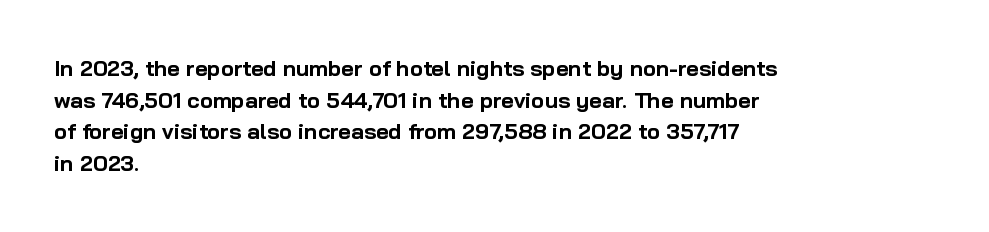
Beneath every word, the page is bare. Successive baselines arrive at the customary interval. It's the straight-up-and-down kind of type. Which margin do the lines hug? The left one — the right edge is uneven. Thick stems and heavy bowls — unmistakably bold.
